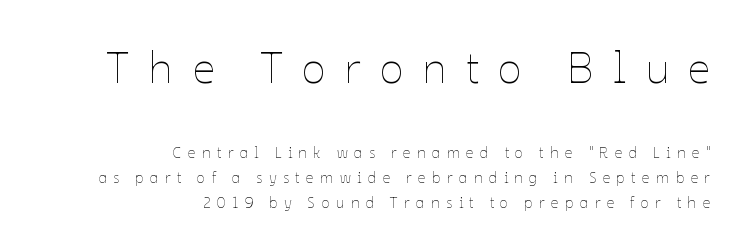
The image shows 44 px thin type, upright; set right-aligned, normal line spacing (1.66x), unusually wide letter spacing (+0.43 em), not underlined; the first (top) block is 2.93x larger; low stroke contrast and a medium x-height.
